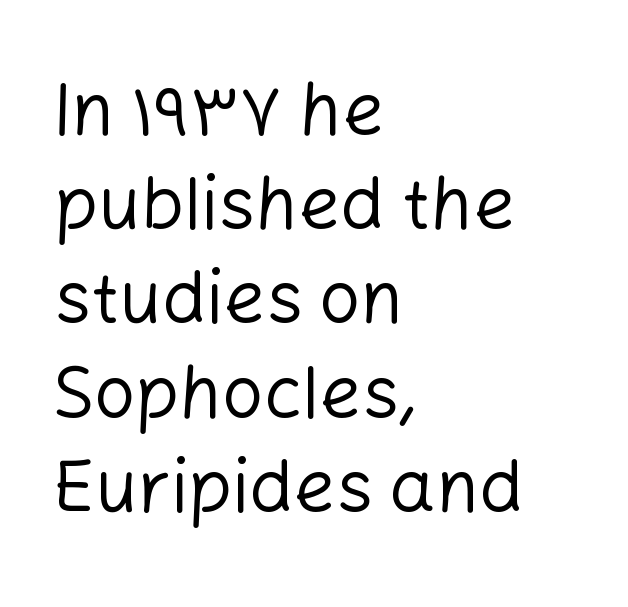
{"serif": "no", "italic": "no", "bold": "no", "weight": "regular", "width": "normal", "stroke_contrast": "low", "x_height": "medium", "monospaced": "no", "underline": "no", "align": "left", "line_spacing": "normal", "line_spacing_ratio": 1.29, "letter_spacing": "normal", "letter_spacing_em": 0.0, "glyph_px": 73}
